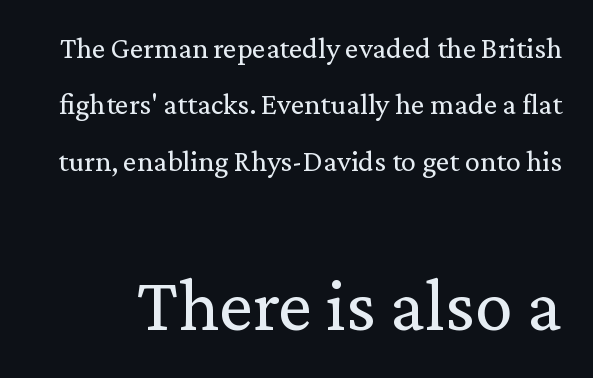
Check under the words: just untouched page. A light-to-regular cut is what we see here. Block two is the big one; block one sits smaller above it. Characters remain perfectly vertical along every line.
